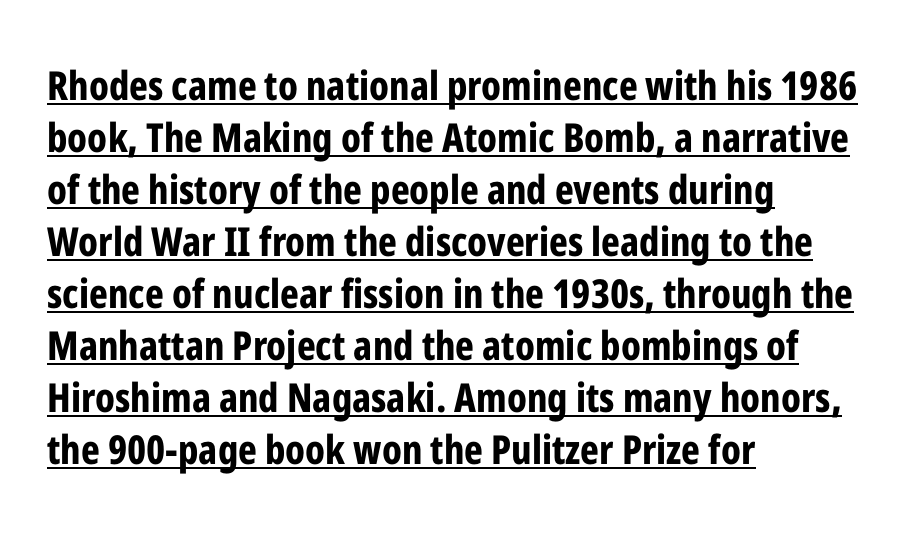
The image shows 40 px bold, condensed sans-serif type, upright; set left-aligned, normal line spacing (1.3x), normal letter spacing, underlined; low stroke contrast and a medium x-height.
